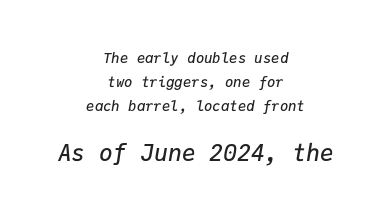
Compared with typical body copy, the letter spacing here is the same. Students, this is semibold: more ink than regular, less than bold. In terms of posture, this sample is oblique. Only glyphs here, with clear space below each row. Horizontal alignment here is central, giving a formal, balanced look. Visually, the bottom section dominates because its glyphs are scaled up.
